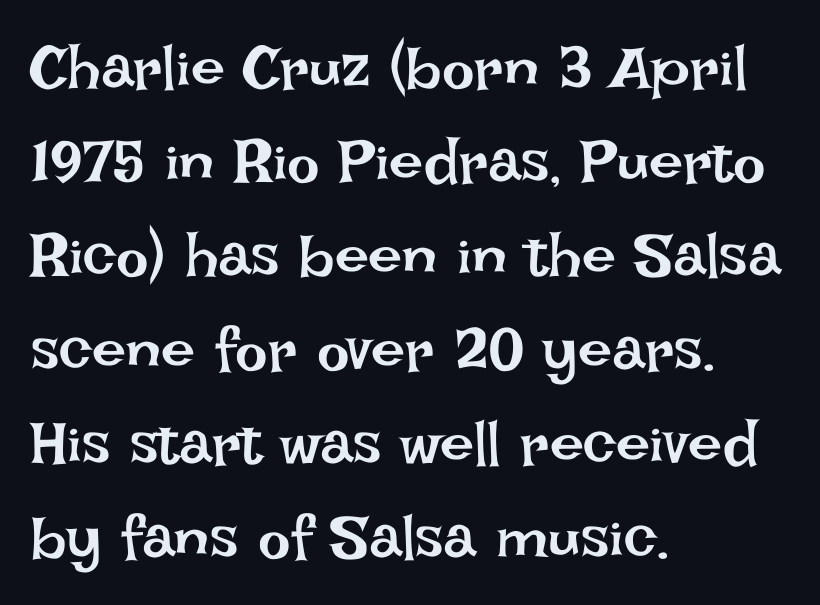
The image shows 61 px regular-weight type, upright; set left-aligned, normal line spacing (1.54x), normal letter spacing, not underlined; low stroke contrast and a large x-height.
